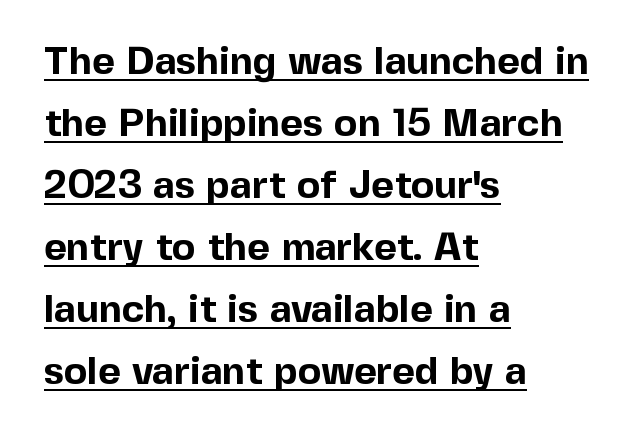
{"serif": "no", "italic": "no", "bold": "yes", "weight": "bold", "width": "normal", "x_height": "medium", "monospaced": "no", "underline": "yes", "align": "left", "line_spacing": "normal", "line_spacing_ratio": 1.59, "letter_spacing": "normal", "letter_spacing_em": 0.0, "glyph_px": 39}
